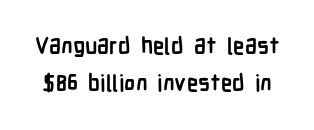
The image shows 23 px bold type, upright; set normal line spacing (1.61x), normal letter spacing, not underlined.
